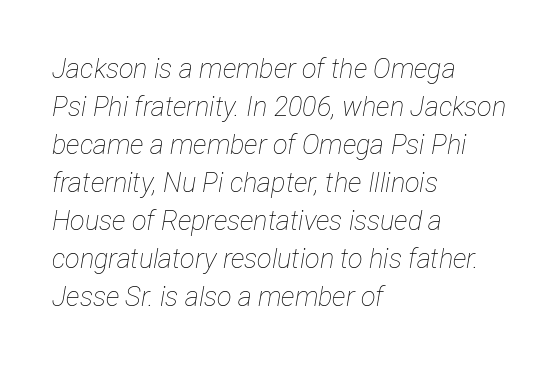
The image shows 27 px text type, italic (leaning right); set left-aligned, normal line spacing (1.41x), normal letter spacing, not underlined.
